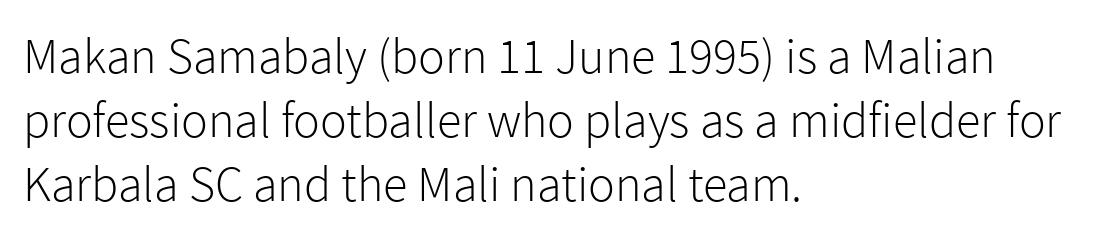
{"serif": "no", "italic": "no", "bold": "no", "weight": "light", "width": "normal", "stroke_contrast": "low", "x_height": "medium", "monospaced": "no", "underline": "no", "align": "left", "line_spacing": "normal", "line_spacing_ratio": 1.28, "letter_spacing": "normal", "letter_spacing_em": 0.0, "glyph_px": 50}
